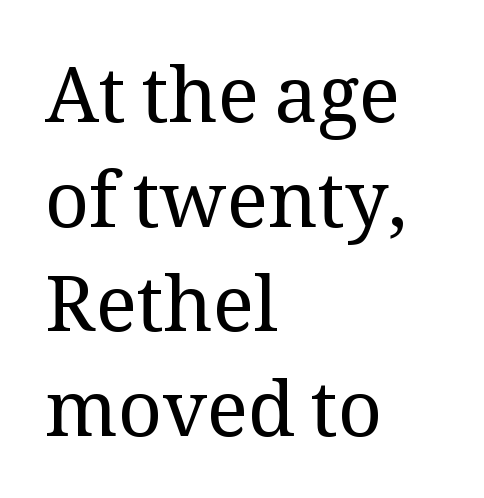
Q: Is the text bold? A: No.
Q: Is the text italic (slanted)? A: No, it is upright.
Q: Is the typeface a serif or a sans-serif typeface? A: Serif.
Q: Is the text underlined? A: No.
Q: How is the paragraph aligned? A: Left-aligned.
Q: Is the spacing between letters normal or unusually wide? A: Normal.
Q: Is the spacing between lines tight, normal or loose? A: Normal.
Q: Width (condensed, normal, or wide)? A: Normal.
Q: Stroke contrast? A: Medium.
Q: x-height? A: Medium.
Q: Monospaced? A: No.
